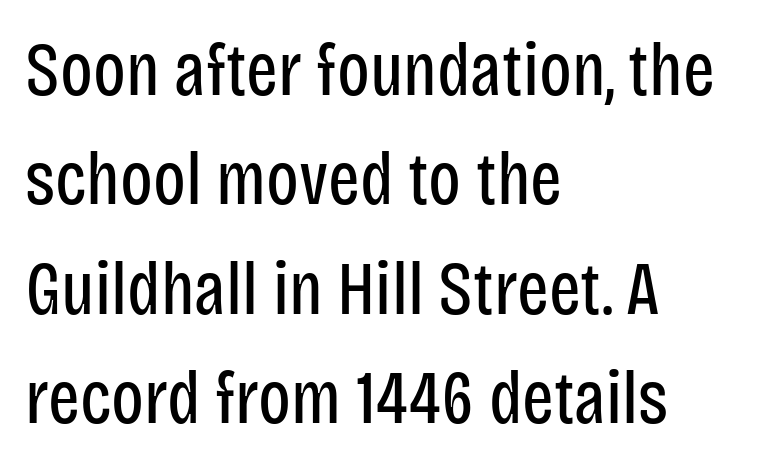
Q: Is the text bold? A: No.
Q: Is the text italic (slanted)? A: No, it is upright.
Q: Is the typeface a serif or a sans-serif typeface? A: Sans-serif.
Q: Is the text underlined? A: No.
Q: How is the paragraph aligned? A: Left-aligned.
Q: Is the spacing between letters normal or unusually wide? A: Normal.
Q: Is the spacing between lines tight, normal or loose? A: Normal.
Q: Width (condensed, normal, or wide)? A: Condensed.
Q: Stroke contrast? A: Low.
Q: x-height? A: Large.
Q: Monospaced? A: No.
